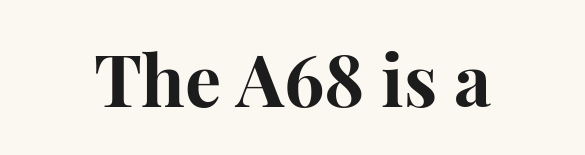
{"serif": "yes", "italic": "no", "bold": "yes", "weight": "bold", "width": "normal", "stroke_contrast": "high", "x_height": "medium", "monospaced": "no", "underline": "no", "letter_spacing": "normal", "letter_spacing_em": 0.0, "glyph_px": 72}
